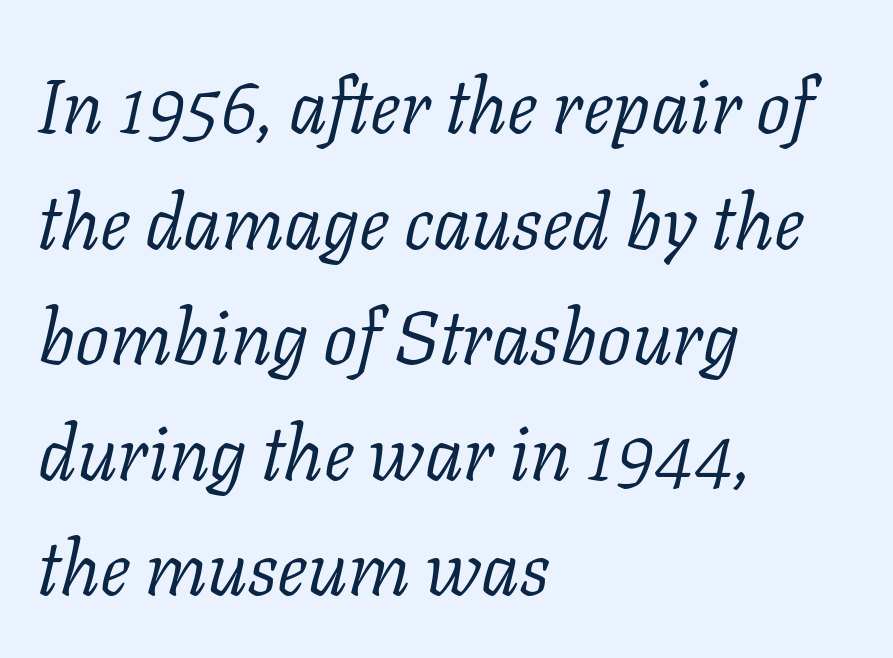
The image shows 76 px light serif type, italic (leaning right); set left-aligned, normal line spacing (1.52x), normal letter spacing, not underlined; low stroke contrast and a medium x-height.
